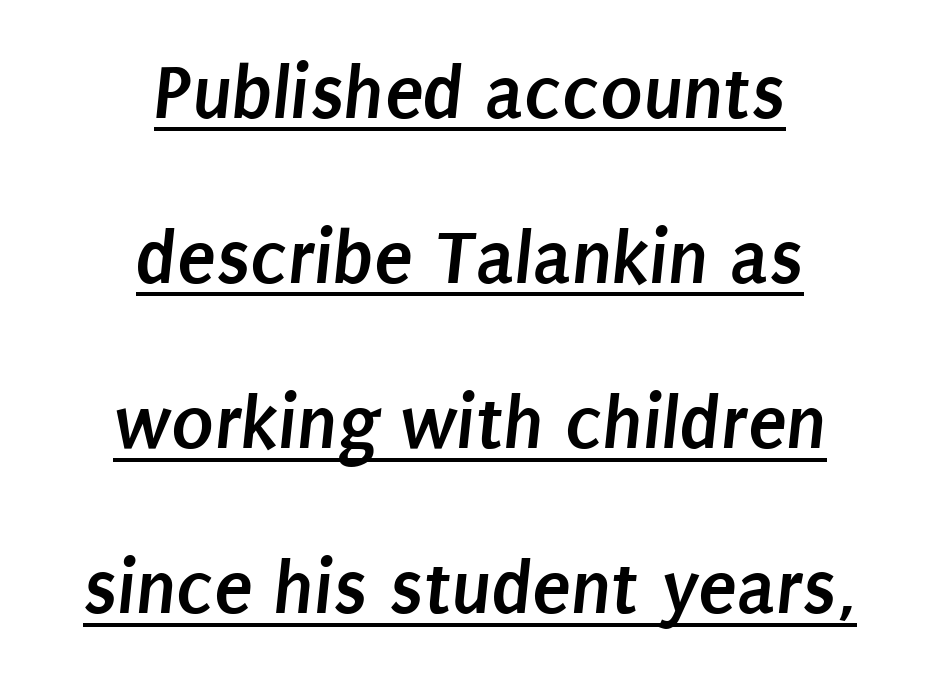
{"serif": "no", "bold": "yes", "weight": "semibold", "width": "condensed", "stroke_contrast": "low", "x_height": "large", "monospaced": "no", "underline": "yes", "align": "center", "line_spacing": "loose", "line_spacing_ratio": 2.09, "letter_spacing": "normal", "letter_spacing_em": 0.0, "glyph_px": 79}
